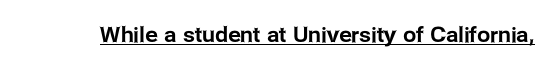
The image shows 21 px text type, upright; set normal letter spacing, underlined.
